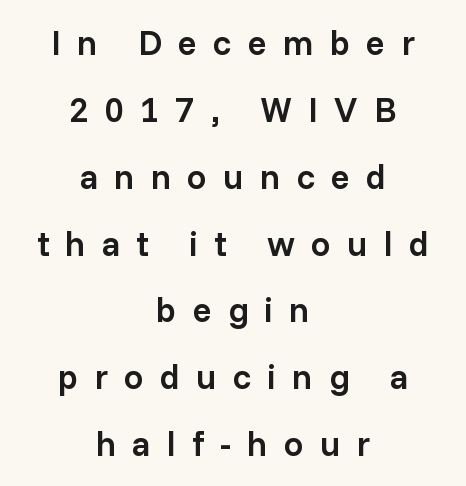
The image shows 35 px semibold sans-serif type, upright; set centered, loose line spacing (1.91x), unusually wide letter spacing (+0.46 em), not underlined; low stroke contrast and a medium x-height.
